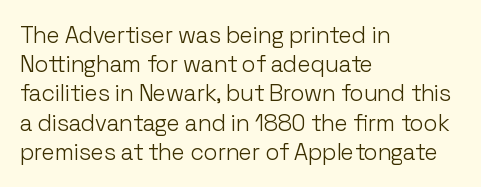
Q: Is the text bold? A: No.
Q: Is the text italic (slanted)? A: No, it is upright.
Q: Is the text underlined? A: No.
Q: How is the paragraph aligned? A: Left-aligned.
Q: Is the spacing between letters normal or unusually wide? A: Normal.
Q: Is the spacing between lines tight, normal or loose? A: Normal.
